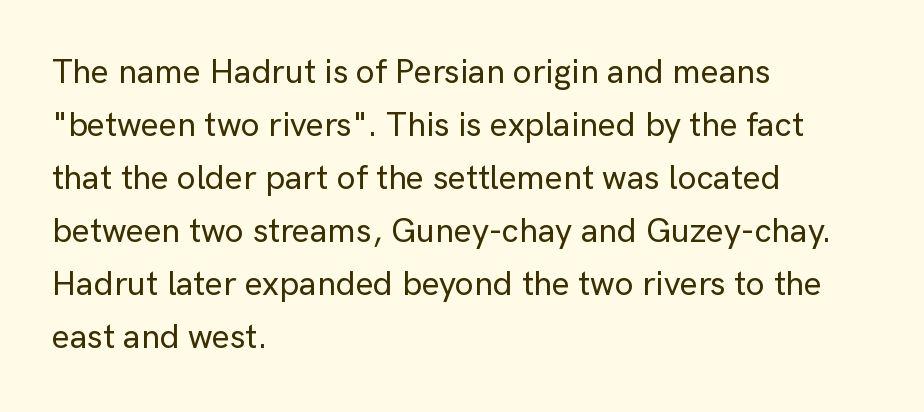
{"serif": "no", "italic": "no", "width": "normal", "stroke_contrast": "low", "x_height": "medium", "monospaced": "no", "underline": "no", "align": "left", "line_spacing": "normal", "line_spacing_ratio": 1.56, "letter_spacing": "normal", "letter_spacing_em": 0.0, "glyph_px": 34}
